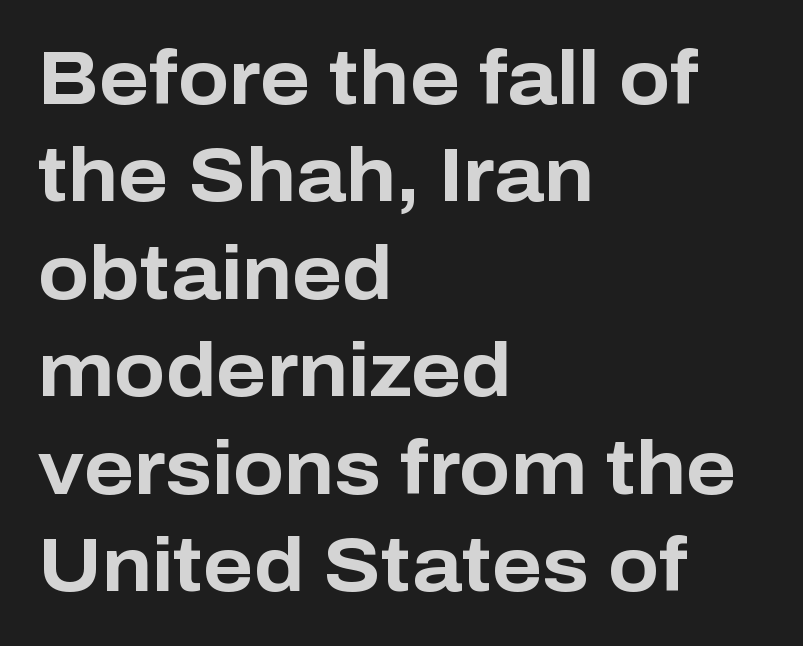
Strokes here are thick enough to call this a true bold. A typesetter would call this zero additional tracking. The passage shown stacks its lines at a standard gap. A typesetter would mark this as roman, not italic. A classic flush-left, rag-right setting is used for this passage.
